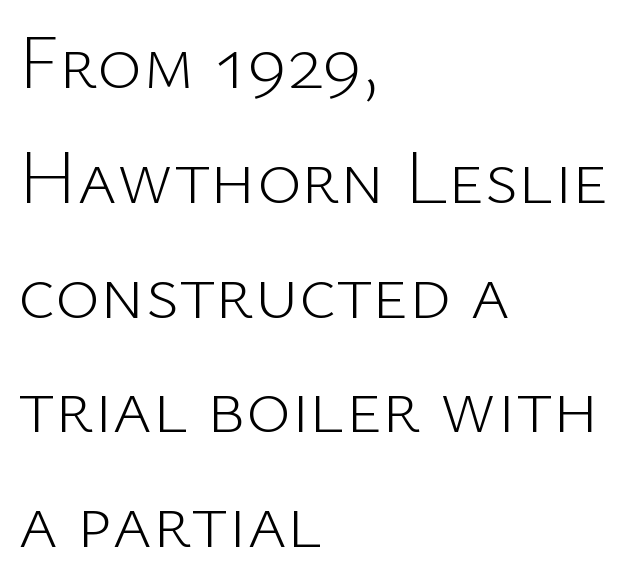
Q: Is the text bold? A: No.
Q: Is the text italic (slanted)? A: No, it is upright.
Q: Is the typeface a serif or a sans-serif typeface? A: Sans-serif.
Q: Is the text underlined? A: No.
Q: How is the paragraph aligned? A: Left-aligned.
Q: Is the spacing between letters normal or unusually wide? A: Normal.
Q: Is the spacing between lines tight, normal or loose? A: Normal.
Q: Width (condensed, normal, or wide)? A: Normal.
Q: Stroke contrast? A: Low.
Q: x-height? A: Medium.
Q: Monospaced? A: No.
